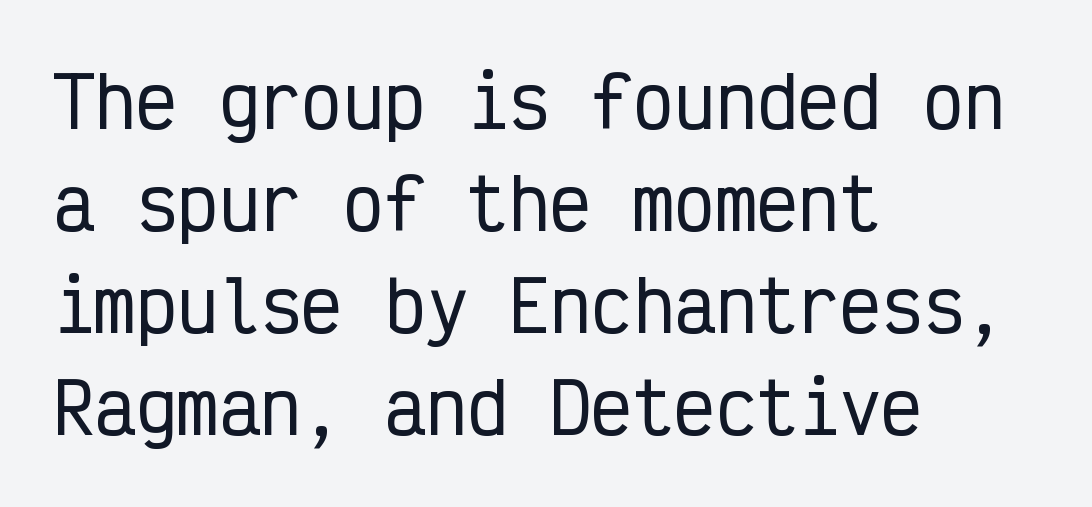
{"serif": "no", "italic": "no", "width": "condensed", "stroke_contrast": "low", "x_height": "medium", "monospaced": "yes", "underline": "no", "align": "left", "line_spacing": "normal", "line_spacing_ratio": 1.48, "letter_spacing": "normal", "letter_spacing_em": 0.0, "glyph_px": 69}
